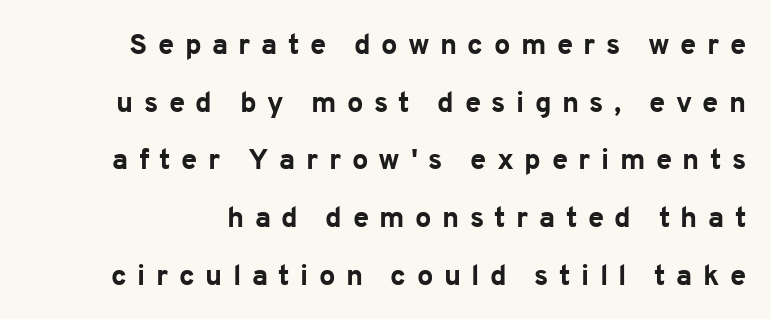
The glyphs have the mass of a bold cut. Airy leading. Ordinary non-slanted type is in use. The space beneath each line is pristine and unruled.
